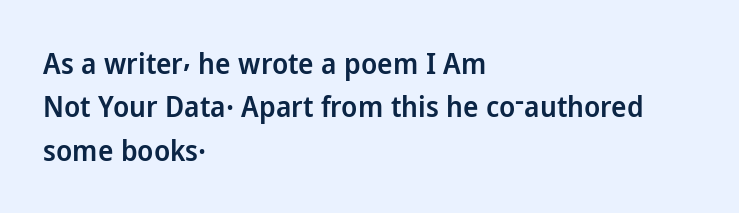
The gaps between neighbouring characters are ordinary and unremarkable. Horizontal alignment here is leftward, the default for most running prose. Serifs: no, the terminals of the letterforms are clean. The axis of the letterforms is exactly vertical. These lines sit exactly where default settings would place them.
